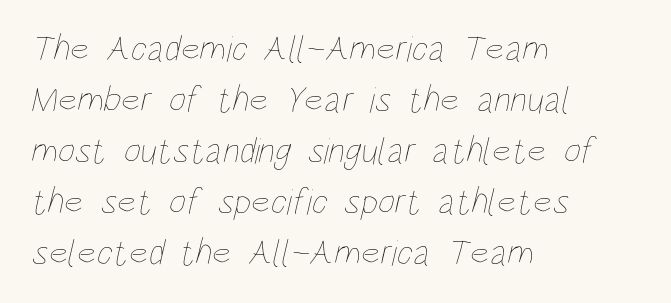
Q: Is the text bold? A: No.
Q: Is the text underlined? A: No.
Q: How is the paragraph aligned? A: Left-aligned.
Q: Is the spacing between letters normal or unusually wide? A: Normal.
Q: Is the spacing between lines tight, normal or loose? A: Normal.
Q: Width (condensed, normal, or wide)? A: Condensed.
Q: Stroke contrast? A: Low.
Q: x-height? A: Large.
Q: Monospaced? A: No.
